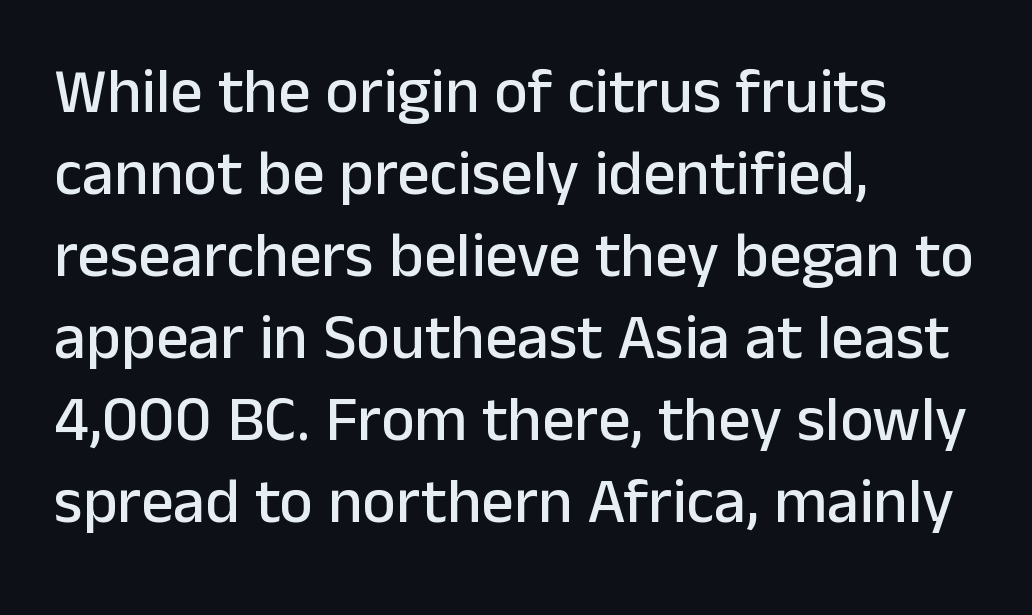
Q: Is the text italic (slanted)? A: No, it is upright.
Q: Is the typeface a serif or a sans-serif typeface? A: Sans-serif.
Q: Is the text underlined? A: No.
Q: How is the paragraph aligned? A: Left-aligned.
Q: Is the spacing between letters normal or unusually wide? A: Normal.
Q: Is the spacing between lines tight, normal or loose? A: Normal.
Q: Width (condensed, normal, or wide)? A: Normal.
Q: Stroke contrast? A: Low.
Q: x-height? A: Medium.
Q: Monospaced? A: No.
